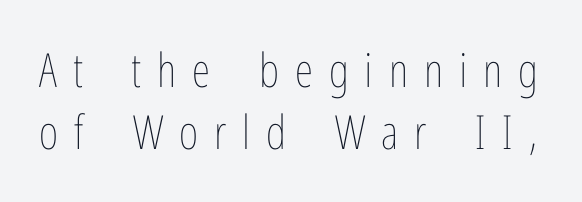
Q: Is the text bold? A: No.
Q: Is the text italic (slanted)? A: No, it is upright.
Q: Is the text underlined? A: No.
Q: Is the spacing between letters normal or unusually wide? A: Unusually wide.
Q: Is the spacing between lines tight, normal or loose? A: Normal.
Q: Width (condensed, normal, or wide)? A: Condensed.
Q: Stroke contrast? A: Low.
Q: x-height? A: Medium.
Q: Monospaced? A: No.
